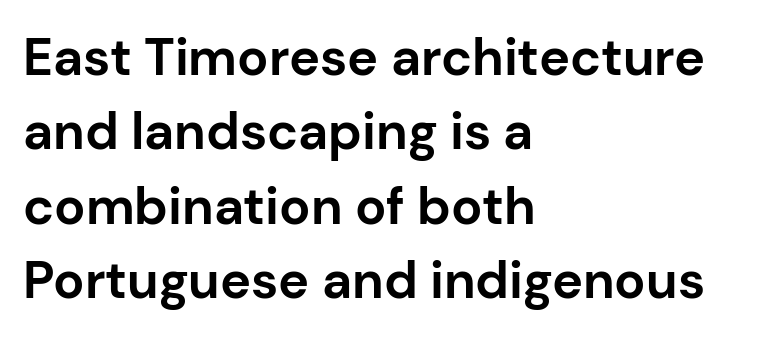
In terms of posture, this sample is upright. Regarding leading, the lines here are spaced in the standard way. These lines keep a tight, regular rhythm from letter to letter. I'd describe the lettering as bold — thick and assertive. Compared with a centered layout, this one pins lines to the left instead.
